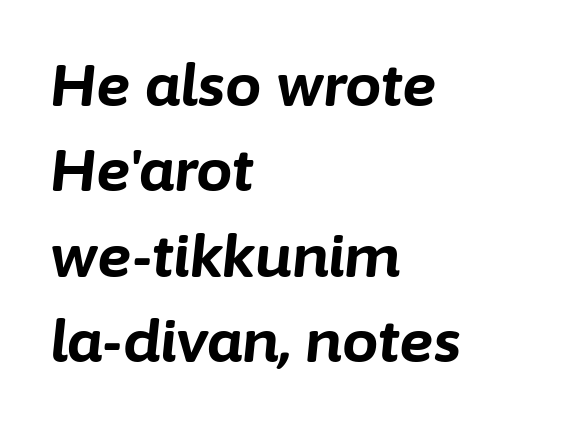
{"italic": "yes", "lean": "right", "slant_degrees": 6, "bold": "yes", "weight": "bold", "width": "normal", "stroke_contrast": "low", "x_height": "medium", "monospaced": "no", "underline": "no", "align": "left", "line_spacing": "normal", "line_spacing_ratio": 1.47, "letter_spacing": "normal", "letter_spacing_em": 0.0, "glyph_px": 58}
